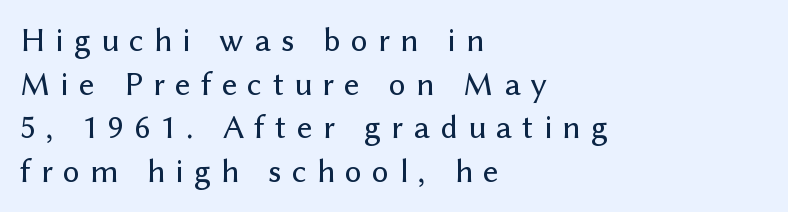
The image shows 34 px sans-serif type, upright; set left-aligned, normal line spacing (1.28x), unusually wide letter spacing (+0.3 em), not underlined; low stroke contrast and a medium x-height.
